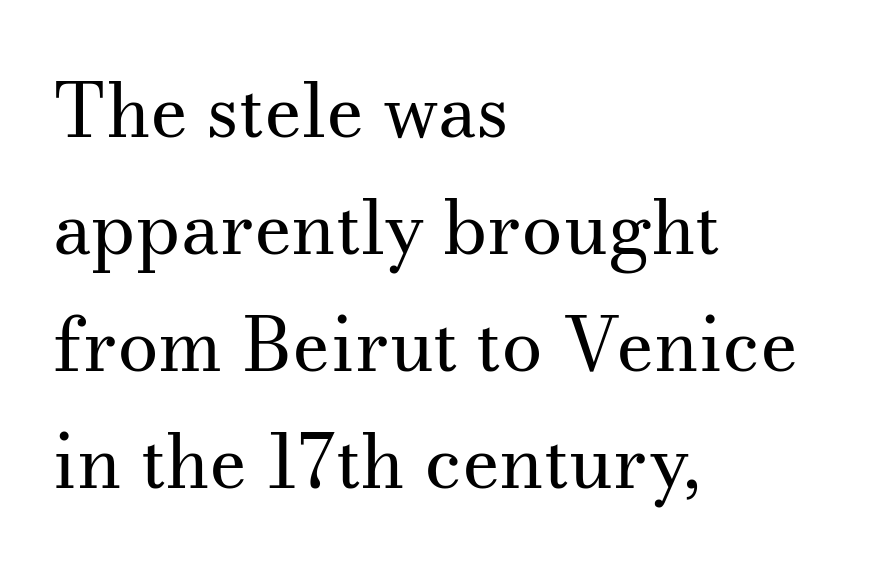
The image shows 74 px regular-weight serif type, upright; set left-aligned, normal line spacing (1.58x), normal letter spacing, not underlined; medium stroke contrast and a small x-height.
